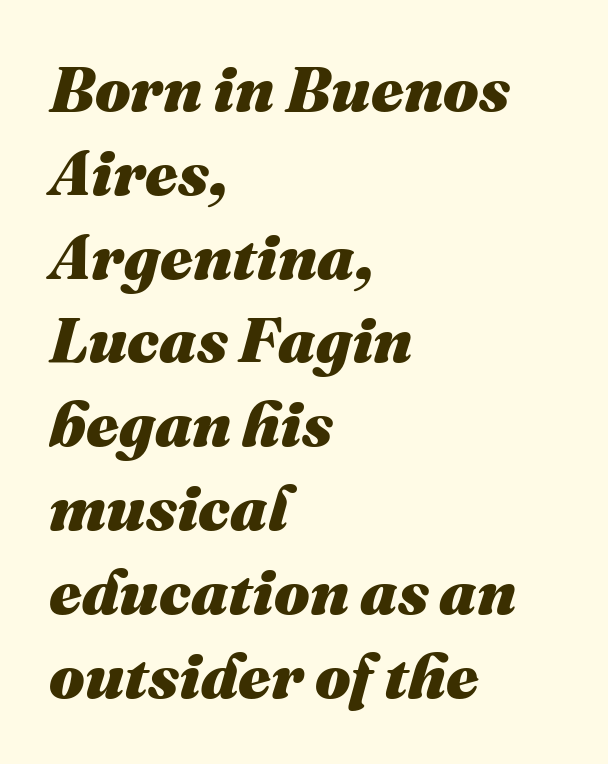
A typesetter would call this zero additional tracking. The space between consecutive lines is moderate. Do the characters align in a grid? No, the font is proportional. Teacher's note: observe the even left margin — that is flush-left alignment.
